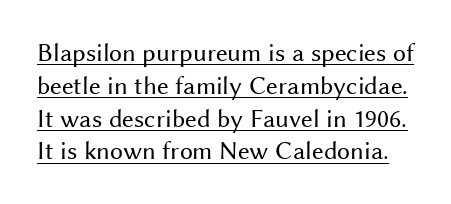
Q: Is the text bold? A: No.
Q: Is the text italic (slanted)? A: No, it is upright.
Q: Is the text underlined? A: Yes.
Q: Is the spacing between letters normal or unusually wide? A: Normal.
Q: Is the spacing between lines tight, normal or loose? A: Normal.
